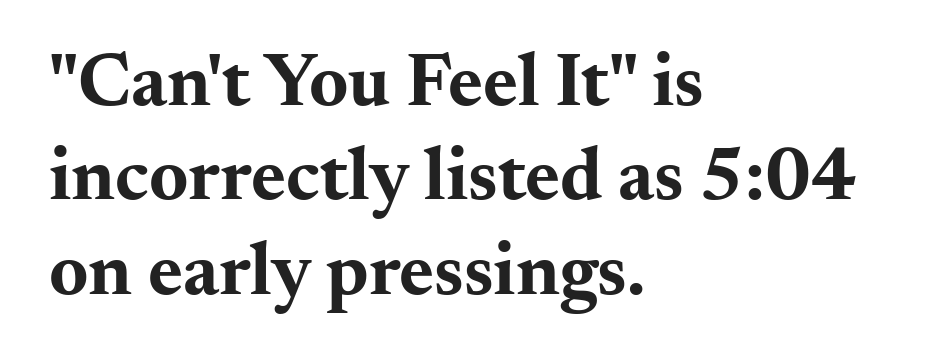
The image shows 75 px bold, wide serif type, upright; set left-aligned, normal line spacing (1.26x), normal letter spacing, not underlined; medium stroke contrast and a small x-height.
